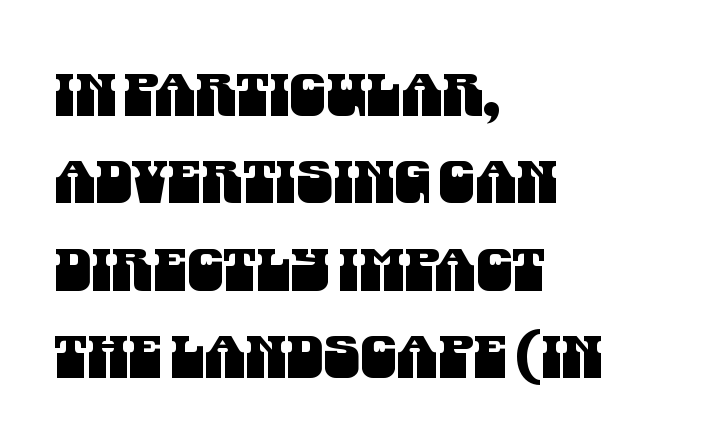
{"serif": "no", "width": "condensed", "stroke_contrast": "medium", "x_height": "large", "monospaced": "no", "underline": "no", "align": "left", "line_spacing": "normal", "line_spacing_ratio": 1.48, "letter_spacing": "normal", "letter_spacing_em": 0.0, "glyph_px": 59}
